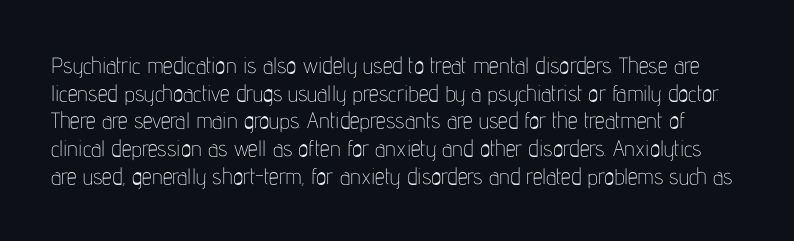
The passage shown has conventional tracking throughout. Ordinary non-slanted type is in use. Heft: none added — not bold. The baseline area is clear. Line spacing here is normal.
